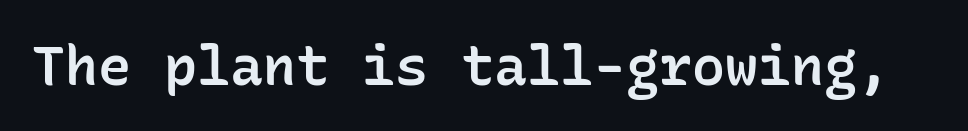
The image shows 55 px semibold sans-serif type, upright, monospaced; set normal letter spacing, not underlined; low stroke contrast and a medium x-height.
